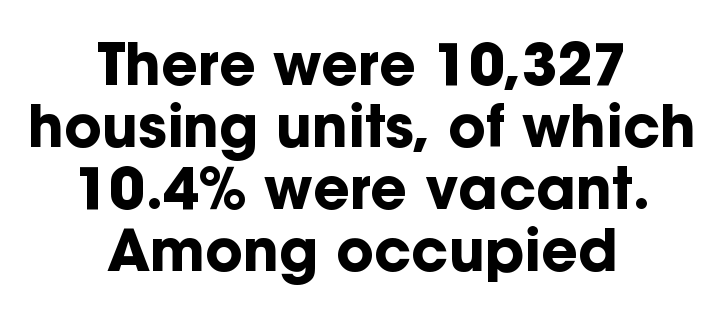
The image shows 57 px bold sans-serif type, upright; set centered, tight line spacing (1.09x), normal letter spacing, not underlined; low stroke contrast and a medium x-height.
